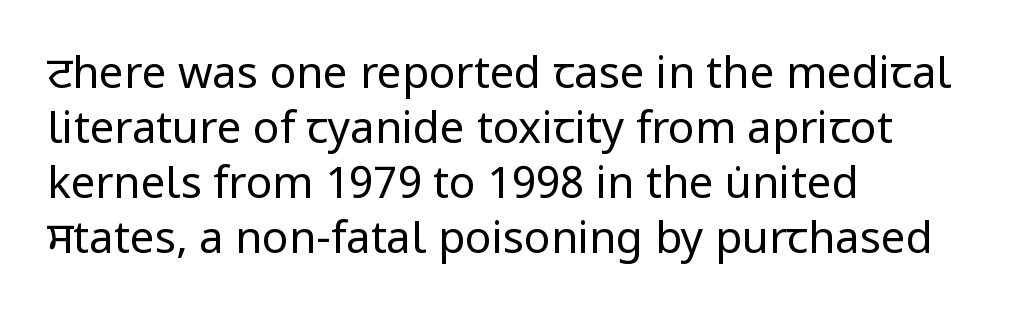
No extra tracking has been applied to these lines. Tall strokes in this sample are plumb rather than angled. No extra ink here — the face is not bold. Observe the absence of serifs on each vertical stroke in this sample. Lines of text with bare space underneath.
